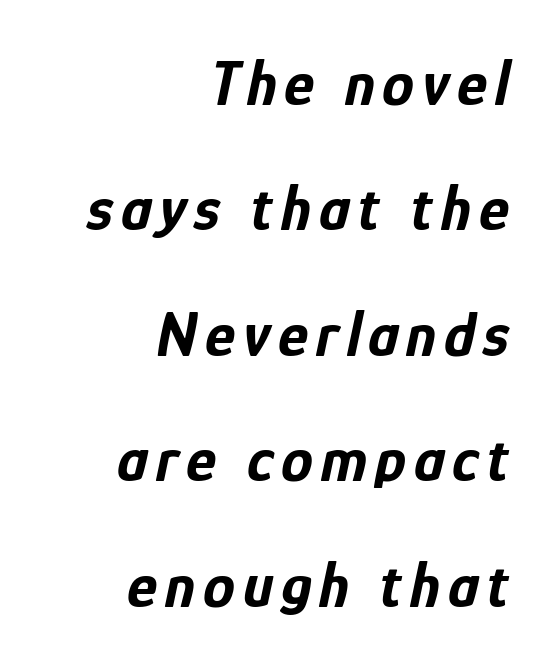
Notice how thick the strokes are: this is what a full bold looks like. Visually the block forms a straight wall on the right and a jagged coastline on the left. If you measured baseline to baseline, you'd find a long distance. The strip under each line holds only bare page.
